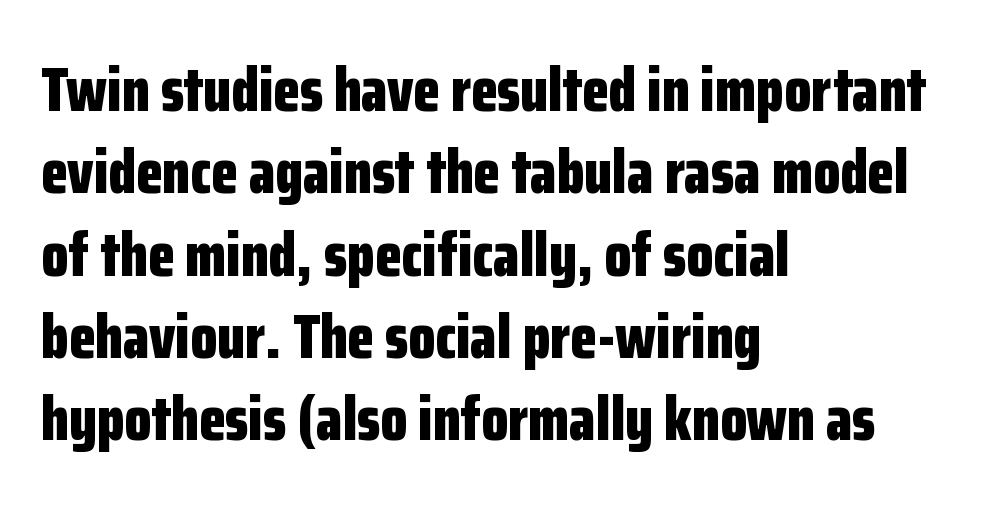
The image shows 61 px bold, condensed sans-serif type, upright; set left-aligned, normal line spacing (1.35x), normal letter spacing, not underlined; low stroke contrast and a medium x-height.
